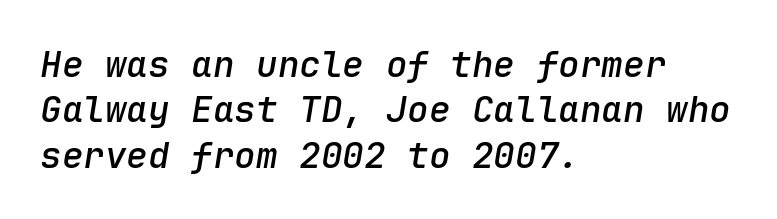
{"italic": "yes", "lean": "right", "slant_degrees": 9, "bold": "semi", "weight": "semibold", "width": "normal", "stroke_contrast": "low", "x_height": "medium", "monospaced": "yes", "underline": "no", "align": "left", "line_spacing": "normal", "line_spacing_ratio": 1.26, "letter_spacing": "normal", "letter_spacing_em": 0.0, "glyph_px": 36}
